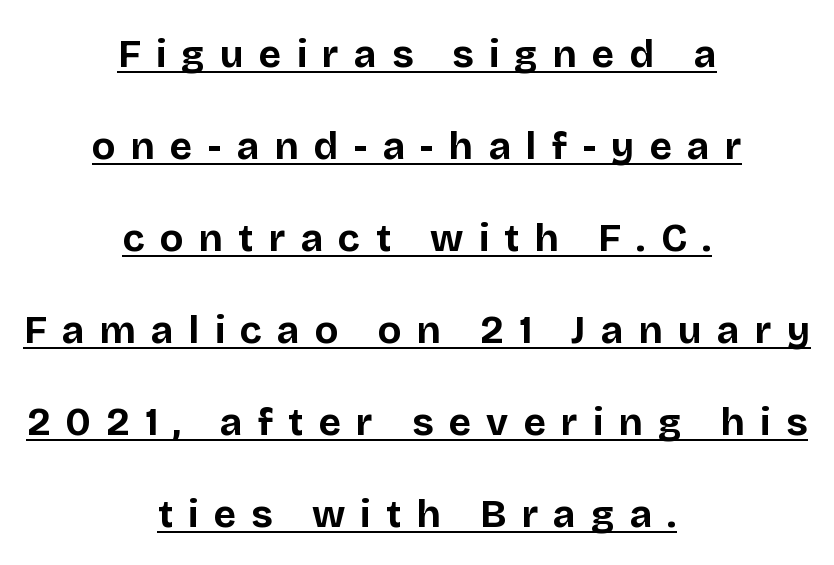
These lines carry a lot of weight — the face is fully bold. You could not count columns in this text — the font is proportionally spaced. Tall strokes in this sample are plumb rather than angled. Like a heading marked for emphasis, these lines bear an underscore. A typesetter would label this face a sans.
